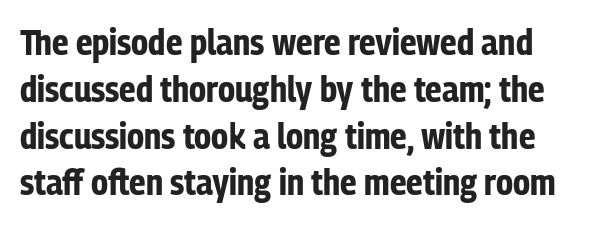
{"serif": "no", "italic": "no", "bold": "yes", "weight": "bold", "width": "condensed", "stroke_contrast": "low", "x_height": "medium", "monospaced": "no", "underline": "no", "line_spacing": "normal", "line_spacing_ratio": 1.3, "letter_spacing": "normal", "letter_spacing_em": 0.0, "glyph_px": 36}
